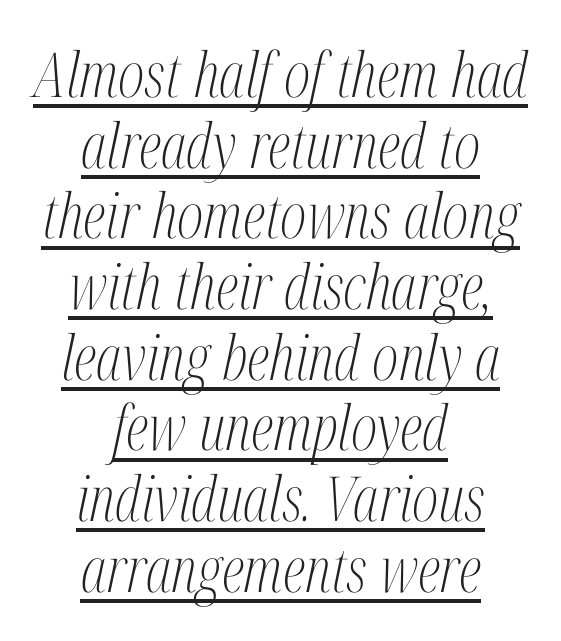
Q: Is the text bold? A: No.
Q: Is the text italic (slanted)? A: Yes, it leans right by about 12 degrees.
Q: Is the typeface a serif or a sans-serif typeface? A: Serif.
Q: Is the text underlined? A: Yes.
Q: How is the paragraph aligned? A: Centered.
Q: Is the spacing between letters normal or unusually wide? A: Normal.
Q: Is the spacing between lines tight, normal or loose? A: Tight.
Q: Width (condensed, normal, or wide)? A: Condensed.
Q: Stroke contrast? A: Medium.
Q: x-height? A: Medium.
Q: Monospaced? A: No.
